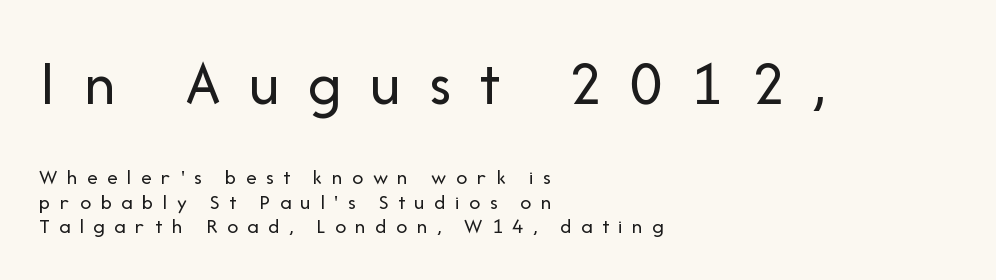
Rendered with straight, roman letterforms. You could only call the tracking loose — the letters float apart. Character widths vary here, with narrow letters taking less room than wide ones. A light-to-regular cut is what we see here. Letters rest on an invisible, unmarked baseline.
